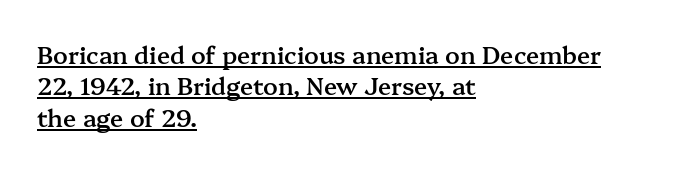
The image shows 24 px text type, upright; set left-aligned, normal line spacing (1.31x), normal letter spacing, underlined.
